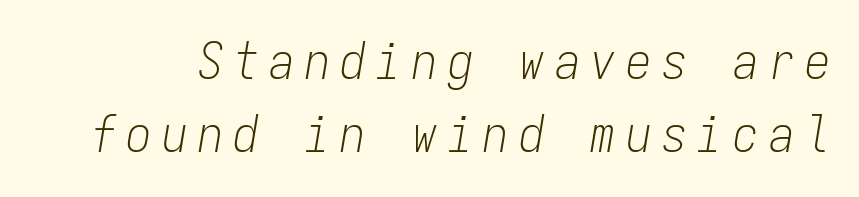
The image shows 51 px light, condensed type, italic (leaning right), monospaced; set normal line spacing (1.44x), unusually wide letter spacing (+0.2 em), not underlined; low stroke contrast and a medium x-height.
